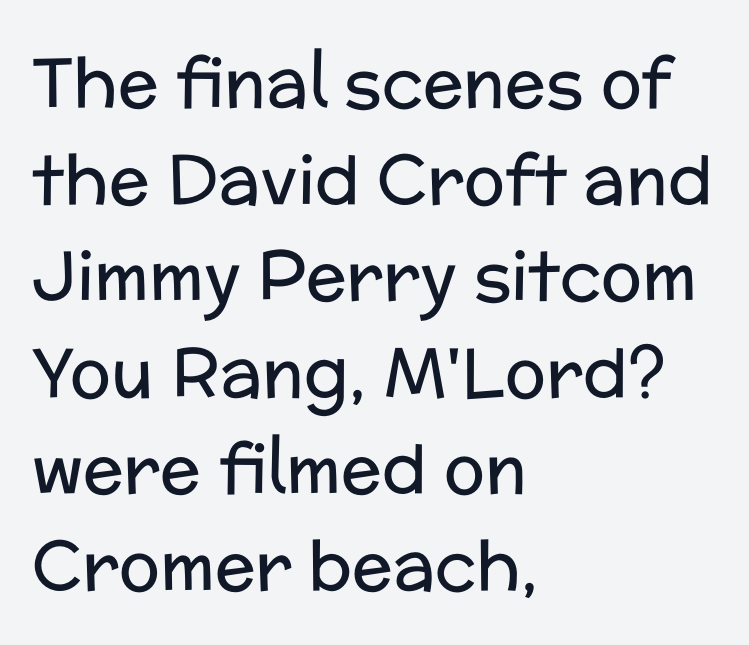
The rendering uses a moderate line-height, typical for paragraphs. The glyphs are unaccompanied by any horizontal stroke below them. You can tell from the bare stems that sans-serif type was used. The rendering keeps characters at their native spacing. The characters are drawn with everyday or finer stroke widths. The setting favours the left margin, as ordinary paragraphs usually do.
